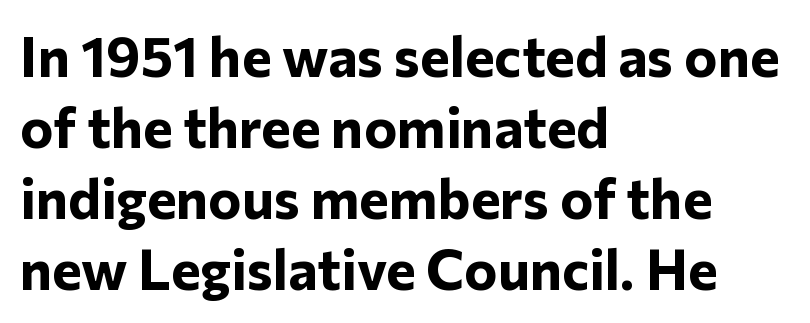
{"serif": "no", "italic": "no", "bold": "yes", "weight": "bold", "width": "normal", "stroke_contrast": "low", "x_height": "medium", "monospaced": "no", "underline": "no", "align": "left", "line_spacing": "normal", "line_spacing_ratio": 1.27, "letter_spacing": "normal", "letter_spacing_em": 0.0, "glyph_px": 56}
